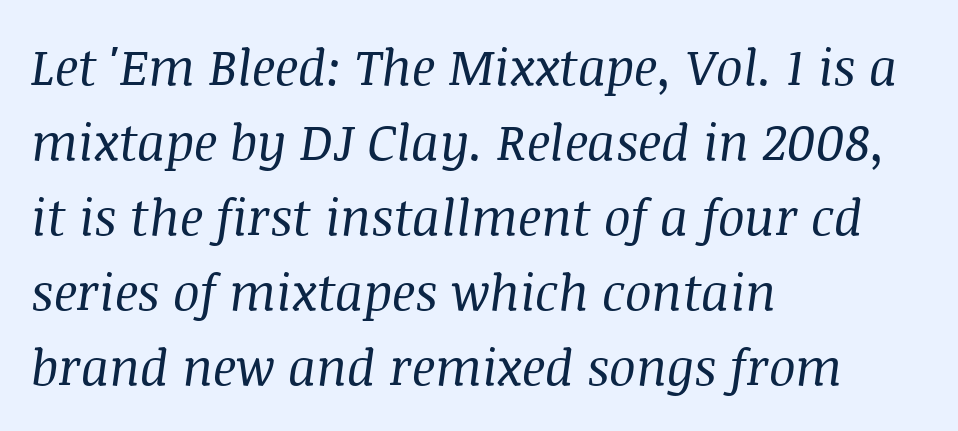
Q: Is the text bold? A: No.
Q: Is the text italic (slanted)? A: Yes, it leans right by about 8 degrees.
Q: Is the typeface a serif or a sans-serif typeface? A: Serif.
Q: Is the text underlined? A: No.
Q: How is the paragraph aligned? A: Left-aligned.
Q: Is the spacing between letters normal or unusually wide? A: Normal.
Q: Is the spacing between lines tight, normal or loose? A: Normal.
Q: Width (condensed, normal, or wide)? A: Normal.
Q: Stroke contrast? A: Medium.
Q: x-height? A: Large.
Q: Monospaced? A: No.
